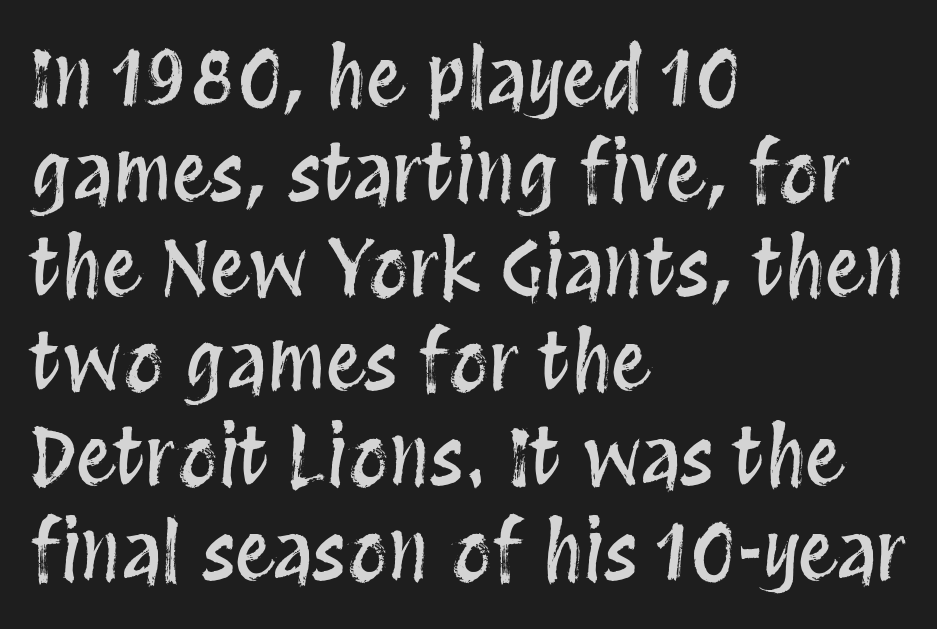
Alignment: flush left. Only glyphs here, with clear space below each row. Words appear dense and cohesive because spacing is normal. Is there any slant? The stems are plumb. This sample has the flowing, uneven cadence of proportional lettering.
